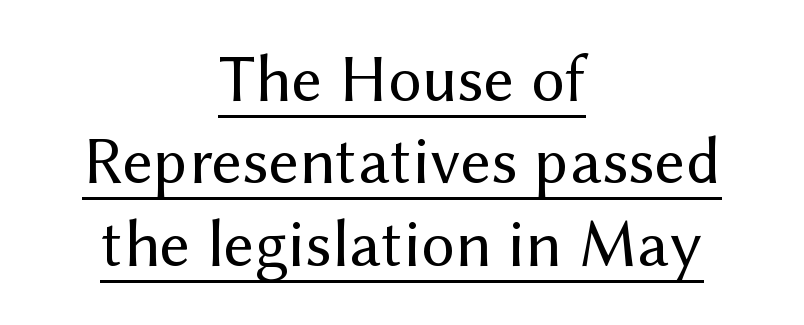
The rag falls on both sides of this text block equally. Typographically, this falls in the sans-serif category. Glyph-to-glyph distance matches everyday printed text. This is the regular roman posture of the typeface. Does a line run under the words? Yes, clearly.
